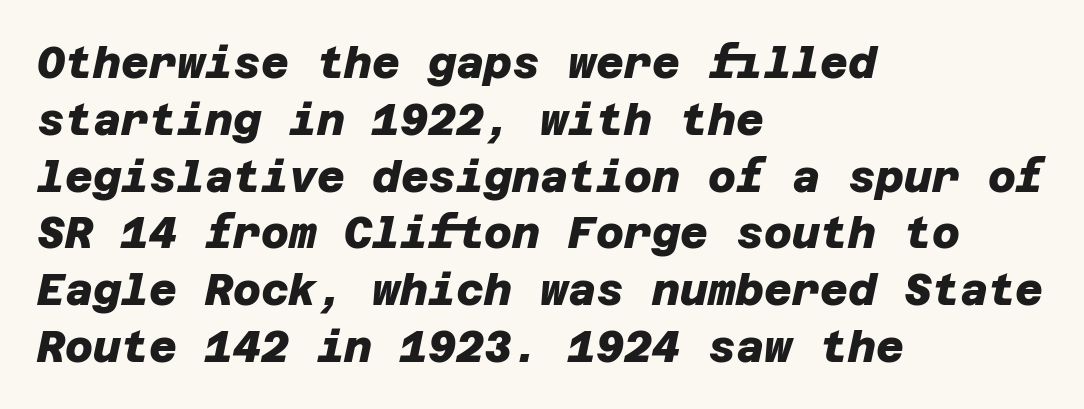
Beneath every word, the page is bare. Font category for this specimen: sans-serif. A normal amount of white space separates one row of letters from the next. Leftover space on each line is placed entirely after the last word. Glyph-to-glyph distance matches everyday printed text.
